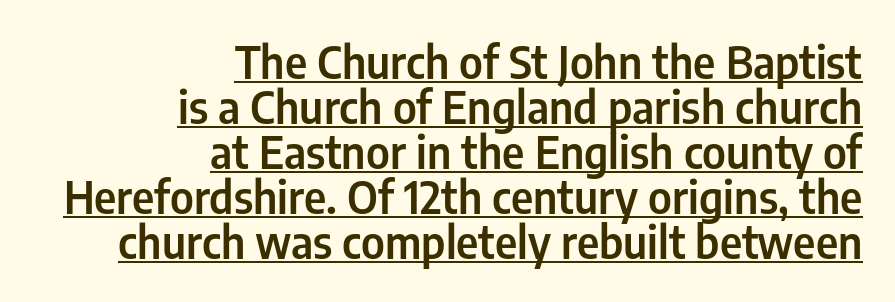
Q: Is the text italic (slanted)? A: No, it is upright.
Q: Is the typeface a serif or a sans-serif typeface? A: Sans-serif.
Q: Is the text underlined? A: Yes.
Q: How is the paragraph aligned? A: Right-aligned.
Q: Is the spacing between letters normal or unusually wide? A: Normal.
Q: Is the spacing between lines tight, normal or loose? A: Tight.
Q: Width (condensed, normal, or wide)? A: Condensed.
Q: Stroke contrast? A: Low.
Q: x-height? A: Medium.
Q: Monospaced? A: No.
